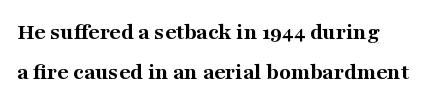
Q: Is the text bold? A: Yes.
Q: Is the text italic (slanted)? A: No, it is upright.
Q: Is the text underlined? A: No.
Q: Is the spacing between letters normal or unusually wide? A: Normal.
Q: Is the spacing between lines tight, normal or loose? A: Normal.
